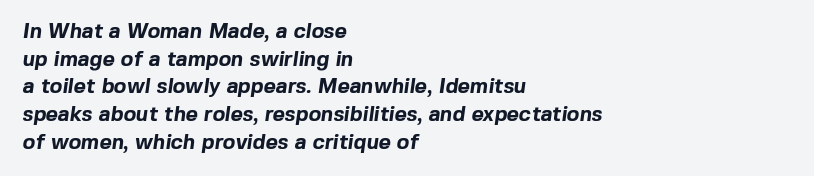
{"bold": "yes", "underline": "no", "align": "left", "line_spacing": "normal", "line_spacing_ratio": 1.32, "letter_spacing": "normal", "letter_spacing_em": 0.0, "glyph_px": 21}
